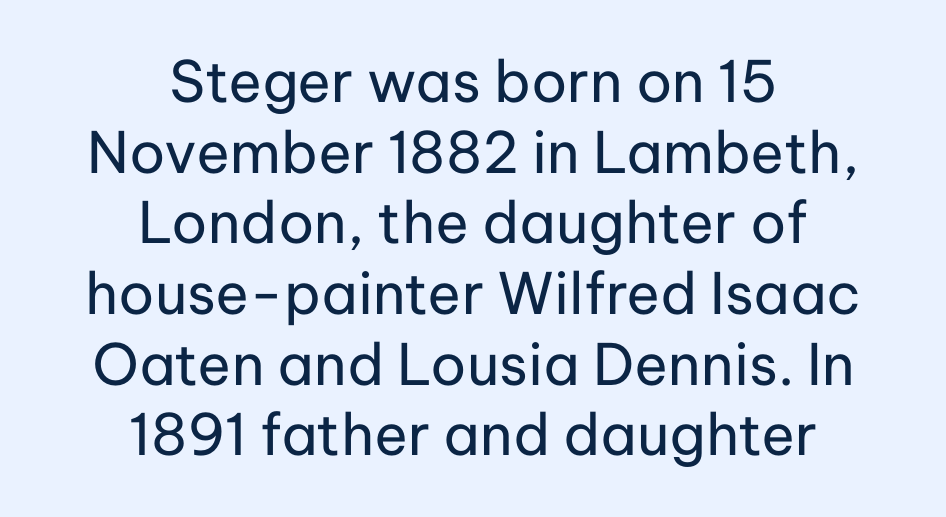
Posture: vertical. Nothing heavy about these letters — not bold at all. The passage shown is typeset with a sans-serif family. A clean baseline with only descenders dipping below it. The paragraph has two soft edges and a firm central axis.
